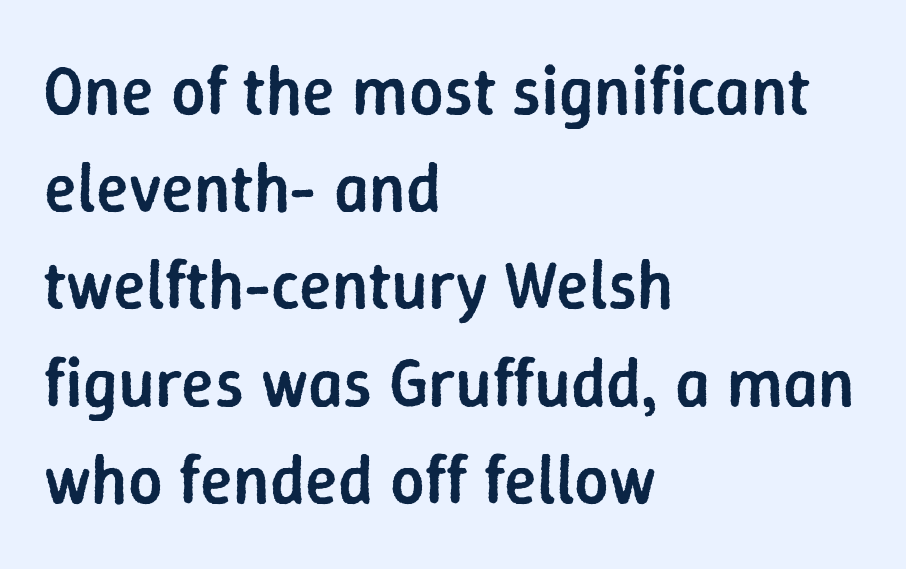
Q: Is the text bold? A: Semi-bold.
Q: Is the text italic (slanted)? A: No, it is upright.
Q: Is the typeface a serif or a sans-serif typeface? A: Sans-serif.
Q: Is the text underlined? A: No.
Q: How is the paragraph aligned? A: Left-aligned.
Q: Is the spacing between letters normal or unusually wide? A: Normal.
Q: Is the spacing between lines tight, normal or loose? A: Normal.
Q: Width (condensed, normal, or wide)? A: Normal.
Q: Stroke contrast? A: Low.
Q: x-height? A: Medium.
Q: Monospaced? A: No.
